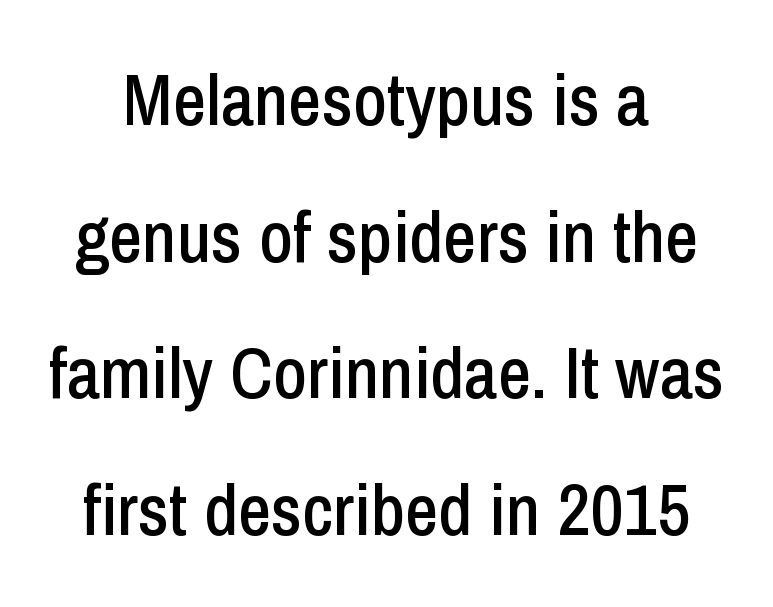
{"serif": "no", "italic": "no", "width": "condensed", "stroke_contrast": "low", "x_height": "medium", "monospaced": "no", "underline": "no", "line_spacing_ratio": 1.87, "letter_spacing": "normal", "letter_spacing_em": 0.0, "glyph_px": 73}
